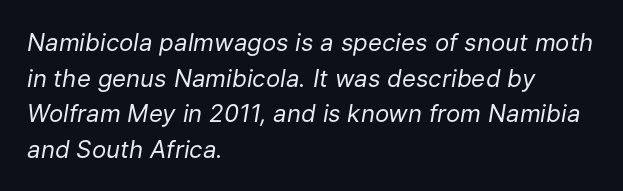
The image shows 24 px text type, italic (leaning right); set left-aligned, normal line spacing (1.48x), normal letter spacing, not underlined.
